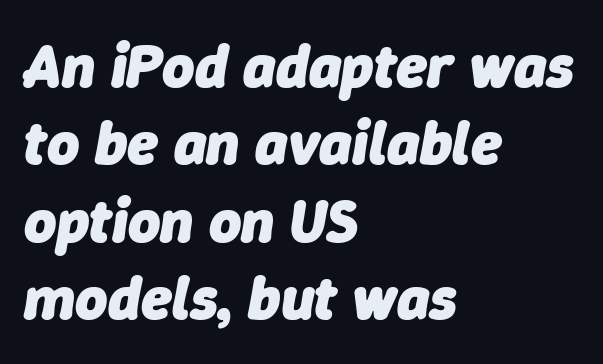
{"italic": "yes", "lean": "right", "slant_degrees": 9, "bold": "yes", "weight": "heavy", "width": "normal", "stroke_contrast": "low", "x_height": "medium", "monospaced": "no", "underline": "no", "align": "left", "line_spacing": "normal", "line_spacing_ratio": 1.25, "letter_spacing": "normal", "letter_spacing_em": 0.0, "glyph_px": 62}
